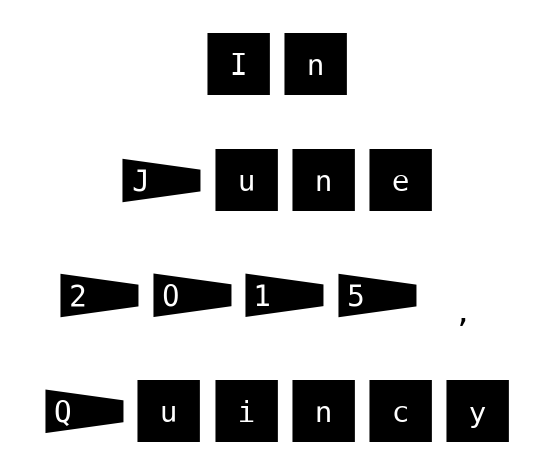
{"serif": "no", "italic": "no", "width": "normal", "stroke_contrast": "medium", "x_height": "large", "underline": "no", "align": "center", "line_spacing": "normal", "line_spacing_ratio": 1.63, "glyph_px": 71}
